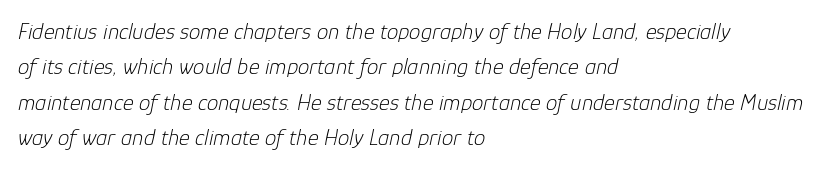
The image shows 23 px text type, italic (leaning right); set left-aligned, normal line spacing (1.54x), normal letter spacing, not underlined.
